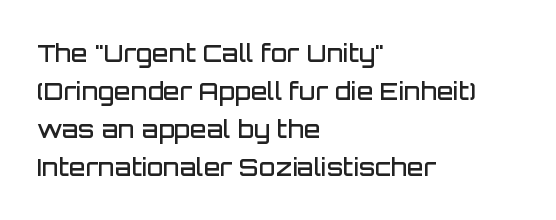
Q: Is the text bold? A: Semi-bold.
Q: Is the text italic (slanted)? A: No, it is upright.
Q: Is the text underlined? A: No.
Q: How is the paragraph aligned? A: Left-aligned.
Q: Is the spacing between letters normal or unusually wide? A: Normal.
Q: Is the spacing between lines tight, normal or loose? A: Normal.
